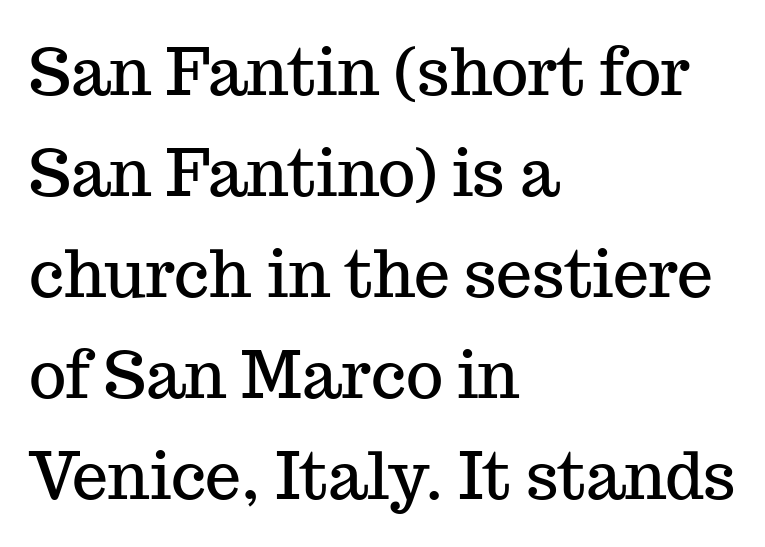
Q: Is the text italic (slanted)? A: No, it is upright.
Q: Is the typeface a serif or a sans-serif typeface? A: Serif.
Q: Is the text underlined? A: No.
Q: How is the paragraph aligned? A: Left-aligned.
Q: Is the spacing between letters normal or unusually wide? A: Normal.
Q: Is the spacing between lines tight, normal or loose? A: Normal.
Q: Width (condensed, normal, or wide)? A: Normal.
Q: Stroke contrast? A: Medium.
Q: x-height? A: Medium.
Q: Monospaced? A: No.
